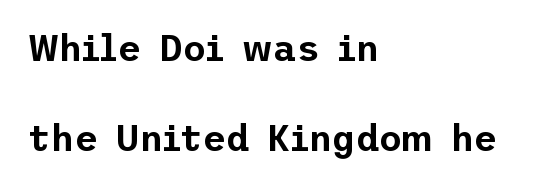
{"serif": "no", "italic": "no", "width": "normal", "stroke_contrast": "low", "x_height": "medium", "underline": "no", "align": "left", "line_spacing": "loose", "line_spacing_ratio": 2.49, "letter_spacing": "normal", "letter_spacing_em": 0.0, "glyph_px": 36}
